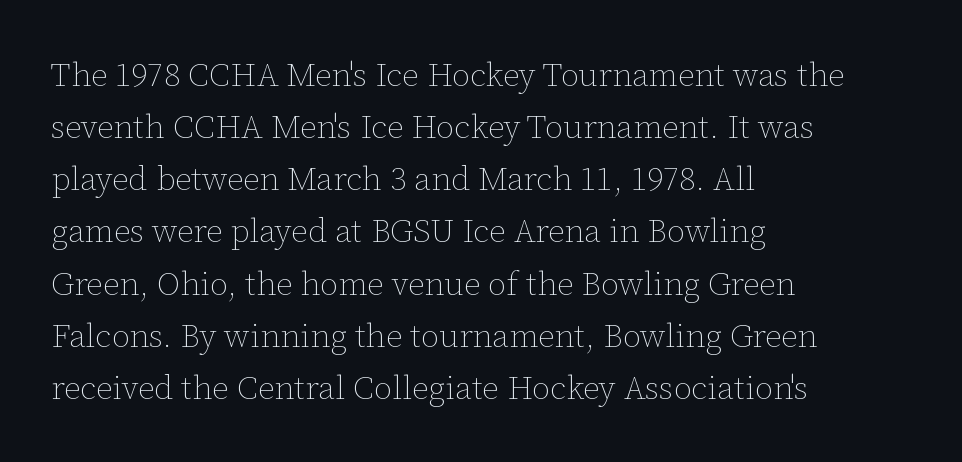
The gaps between neighbouring characters are ordinary and unremarkable. Horizontal alignment here is leftward, the default for most running prose. Is this a fixed-width face? No — the glyphs have proportional, varying widths. The foot of each line stays bare and open.
